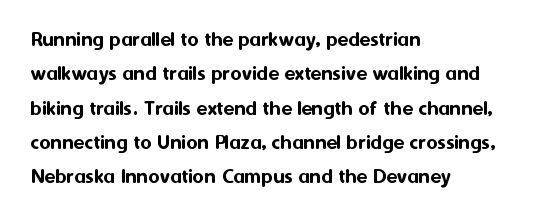
Q: Is the text italic (slanted)? A: No, it is upright.
Q: Is the text underlined? A: No.
Q: How is the paragraph aligned? A: Left-aligned.
Q: Is the spacing between letters normal or unusually wide? A: Normal.
Q: Is the spacing between lines tight, normal or loose? A: Normal.
